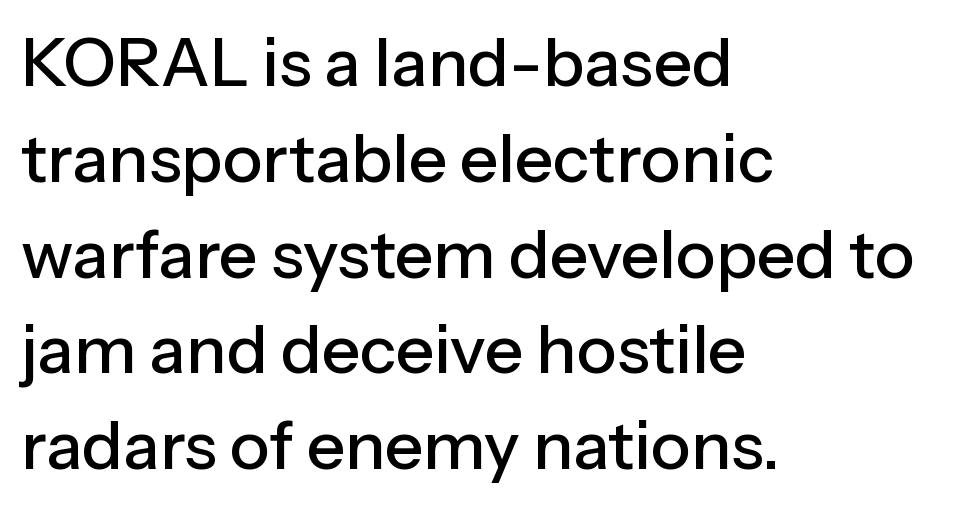
Q: Is the text italic (slanted)? A: No, it is upright.
Q: Is the typeface a serif or a sans-serif typeface? A: Sans-serif.
Q: Is the text underlined? A: No.
Q: How is the paragraph aligned? A: Left-aligned.
Q: Is the spacing between letters normal or unusually wide? A: Normal.
Q: Is the spacing between lines tight, normal or loose? A: Normal.
Q: Width (condensed, normal, or wide)? A: Normal.
Q: Stroke contrast? A: Low.
Q: x-height? A: Medium.
Q: Monospaced? A: No.
